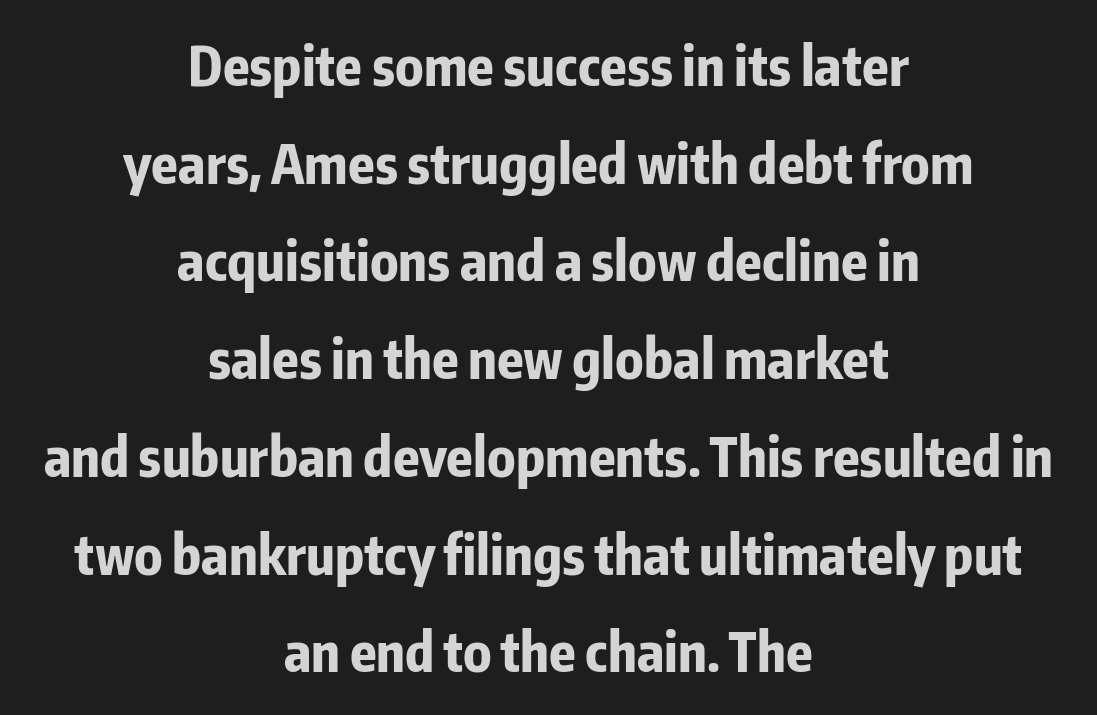
Any mark beneath the type? The region is blank. This sample has the flowing, uneven cadence of proportional lettering. Does the type have serifs? No, each stem ends abruptly. Strokes here are thick enough to call this a true bold. Standard letterfit; no display-style spreading of the glyphs. Is there any slant? The stems are plumb.
